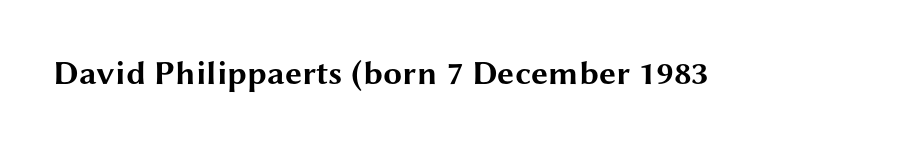
The image shows 34 px bold, wide sans-serif type, upright; set normal letter spacing, not underlined; medium stroke contrast and a medium x-height.
